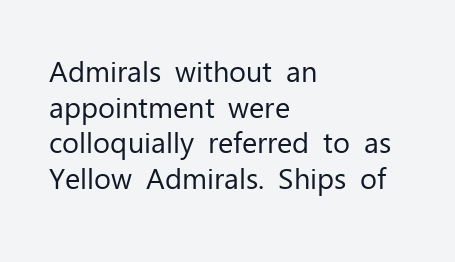
The image shows 29 px regular-weight sans-serif type, upright; set left-aligned, line spacing 1.23x, normal letter spacing, not underlined; low stroke contrast and a medium x-height.
